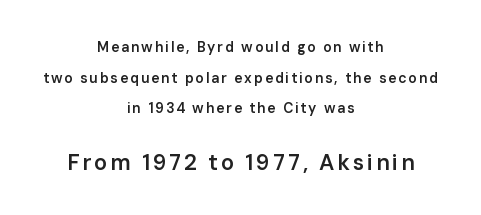
{"italic": "no", "bold": "semi", "underline": "no", "align": "center", "line_spacing": "loose", "line_spacing_ratio": 2.19, "larger_block": "second", "size_ratio": 1.57, "glyph_px": 22}
